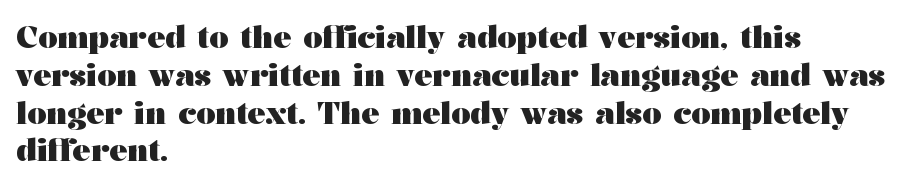
The image shows 30 px heavy, wide serif type, upright; set left-aligned, normal line spacing (1.26x), normal letter spacing, not underlined; medium stroke contrast and a medium x-height.
